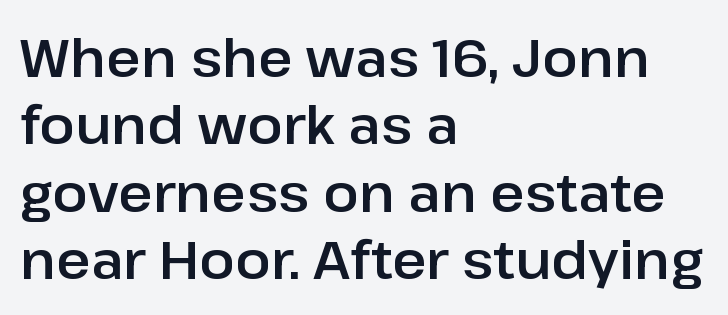
The image shows 53 px sans-serif type, upright; set left-aligned, normal line spacing (1.27x), normal letter spacing, not underlined; low stroke contrast and a medium x-height.
